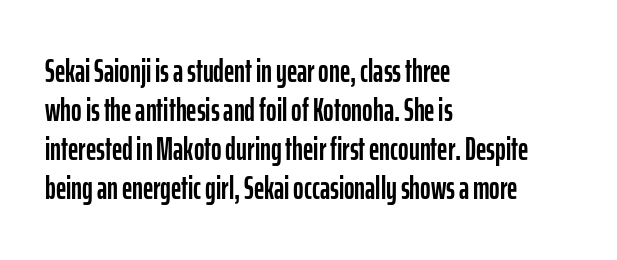
The image shows 32 px condensed sans-serif type, upright; set left-aligned, line spacing 1.22x, normal letter spacing, not underlined; low stroke contrast and a medium x-height.
